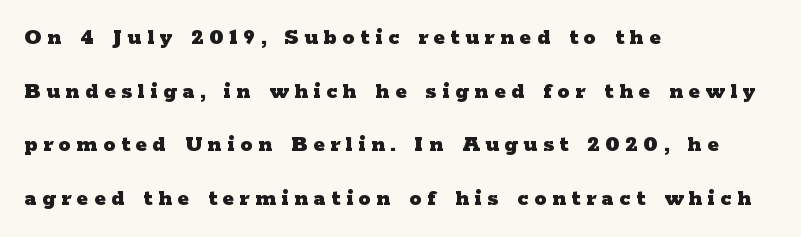
{"italic": "no", "bold": "yes", "underline": "no", "align": "left", "line_spacing": "loose", "line_spacing_ratio": 2.23, "letter_spacing": "wide", "letter_spacing_em": 0.24, "glyph_px": 24}
